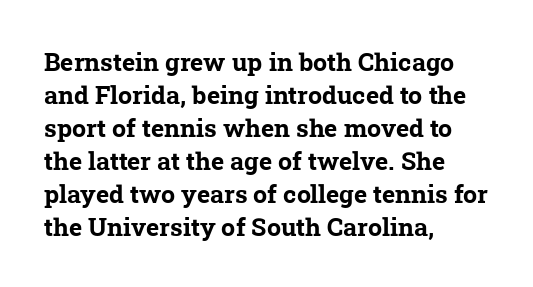
Q: Is the text bold? A: Yes.
Q: Is the text underlined? A: No.
Q: How is the paragraph aligned? A: Left-aligned.
Q: Is the spacing between letters normal or unusually wide? A: Normal.
Q: Is the spacing between lines tight, normal or loose? A: Normal.
